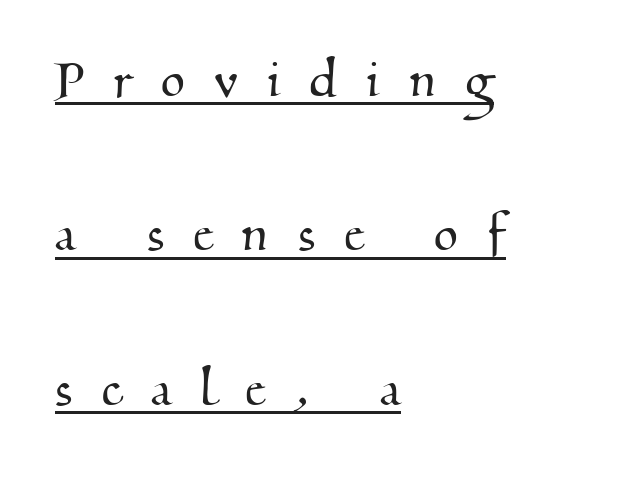
The image shows 62 px serif type; set left-aligned, loose line spacing (2.49x), unusually wide letter spacing (+0.48 em), underlined; medium stroke contrast and a small x-height.
